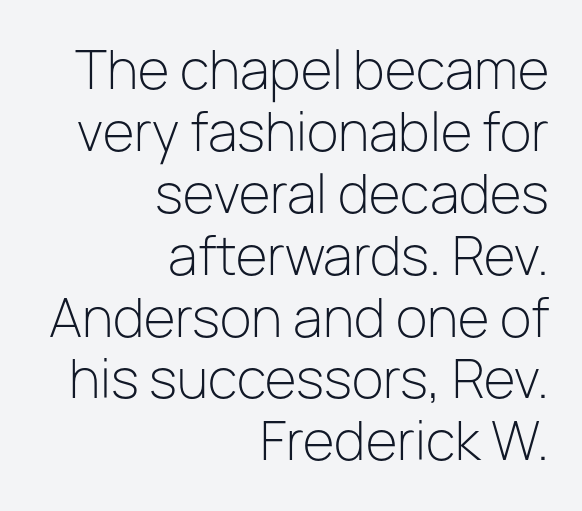
Q: Is the text bold? A: No.
Q: Is the text italic (slanted)? A: No, it is upright.
Q: Is the typeface a serif or a sans-serif typeface? A: Sans-serif.
Q: Is the text underlined? A: No.
Q: How is the paragraph aligned? A: Right-aligned.
Q: Is the spacing between letters normal or unusually wide? A: Normal.
Q: Width (condensed, normal, or wide)? A: Normal.
Q: Stroke contrast? A: Low.
Q: x-height? A: Medium.
Q: Monospaced? A: No.
